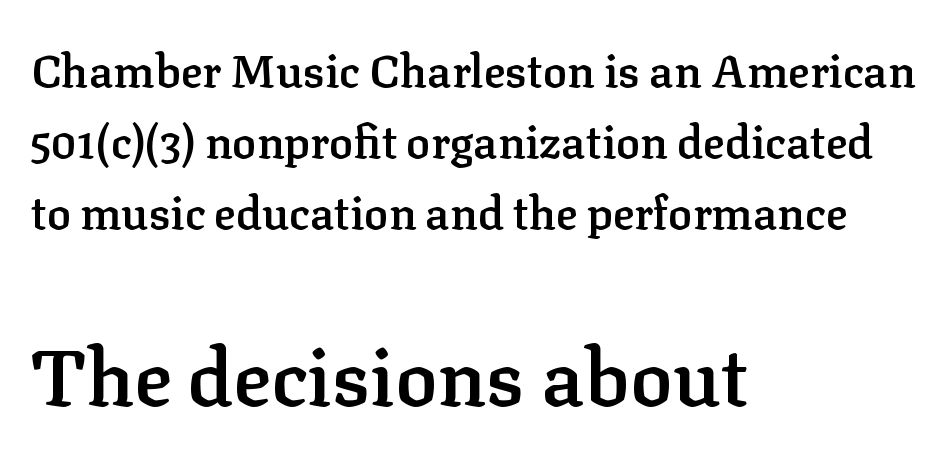
The image shows 79 px semibold serif type, upright; set left-aligned, normal line spacing (1.58x), normal letter spacing, not underlined; the second (bottom) block is 1.76x larger; low stroke contrast and a medium x-height.
